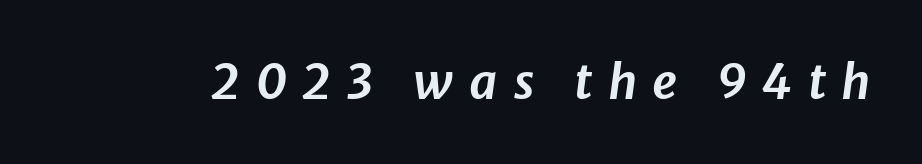
The horizontal fit of the characters is loose and conspicuously gappy. The face used here has a pronounced slope to its letters. Descender tails drop into unmarked territory. Think of a printed novel: that variable character pitch is what you see here.
